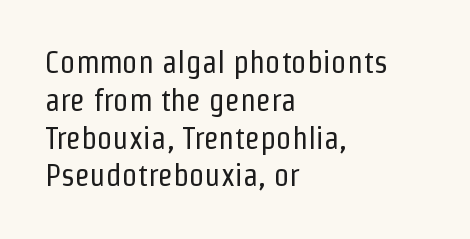
Weight: in the light-to-regular range. Left-aligned paragraph, ragged on the right. It's the straight-up-and-down kind of type. This sample has the flowing, uneven cadence of proportional lettering. Decoration check: the copy has no underline.
